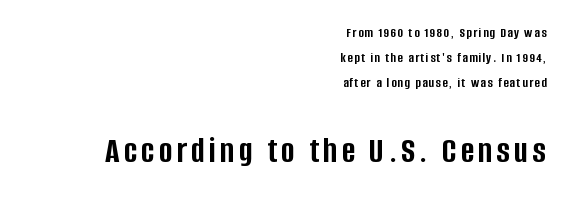
These lines are set flush right with a ragged left edge. The specimen reads as upright at a glance. I'd describe the lettering as bold — thick and assertive. What kind of face is this? One without serifs — a sans. Underlining? Definitely not there. Spacing verdict: proportional, widths tailored to each character.
